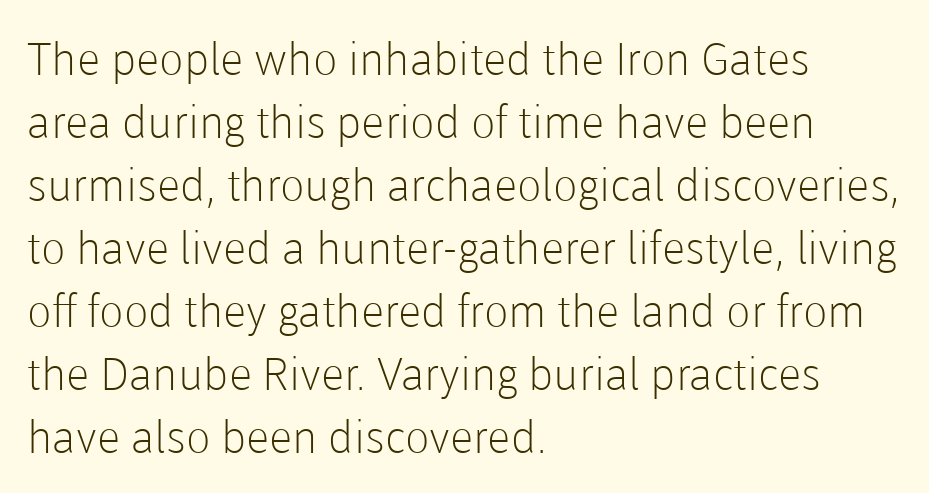
You could not count columns in this text — the font is proportionally spaced. What's the leading like? Ordinary, nothing unusual. Spacing between characters is what you'd get straight out of the box. Is the type heavy? It reads as light-to-regular instead. A student would call this left alignment; a typographer would say flush left, rag right. Designer's note — italics off, roman on.
